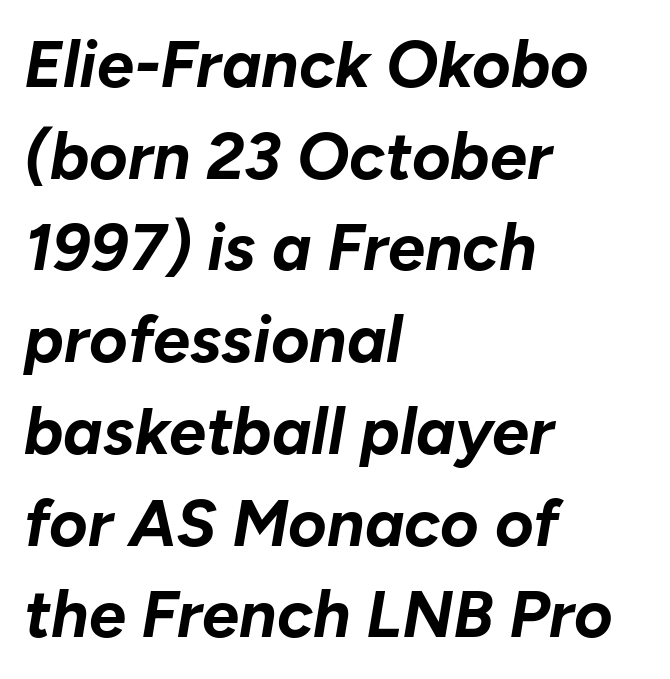
The image shows 66 px bold type, italic (leaning right); set left-aligned, normal line spacing (1.39x), normal letter spacing, not underlined; low stroke contrast and a medium x-height.
